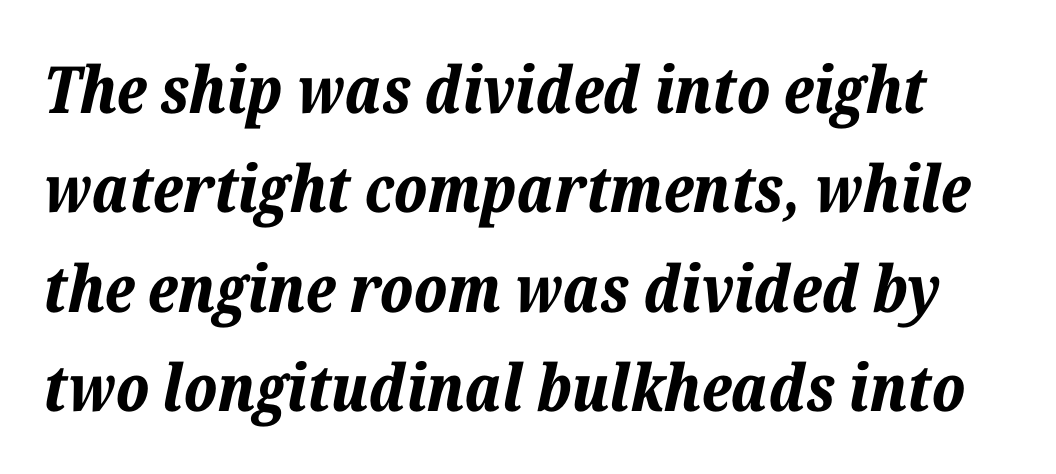
{"italic": "yes", "lean": "right", "slant_degrees": 12, "bold": "yes", "weight": "bold", "width": "normal", "stroke_contrast": "low", "x_height": "medium", "monospaced": "no", "underline": "no", "line_spacing": "normal", "line_spacing_ratio": 1.53, "letter_spacing": "normal", "letter_spacing_em": 0.0, "glyph_px": 65}
